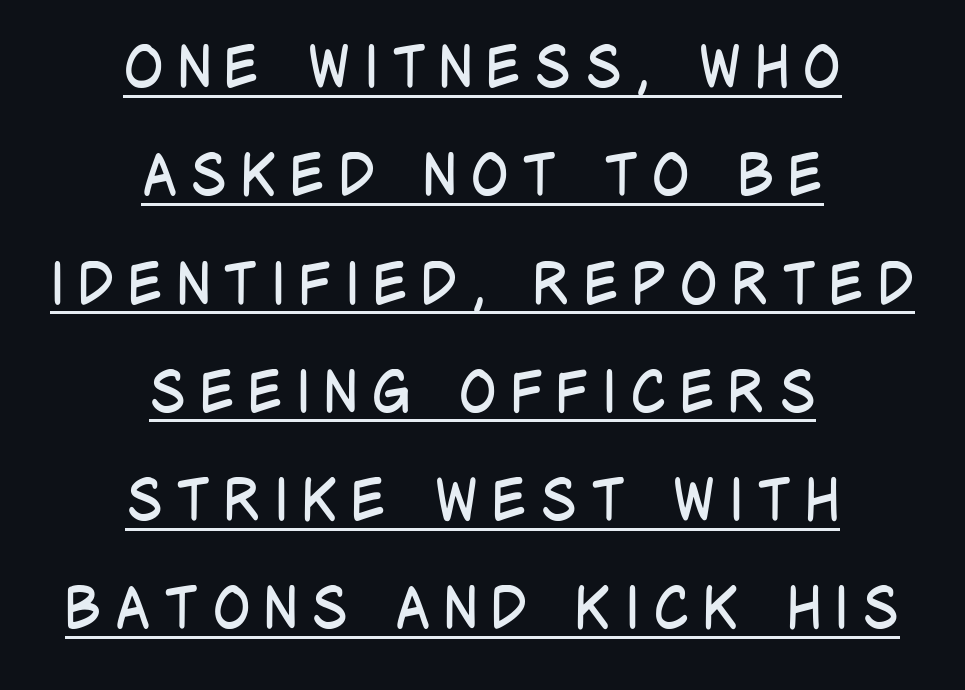
Honestly, the letter spacing is so wide it's the main thing you notice. Rendered with straight, roman letterforms. Examine the stroke ends and you'll find no serifs. Proportional: the letters do not fall into vertical columns. A continuous stroke trails under the words, as in a hyperlink. The block of text is sparse from top to bottom, with ample space between rows.
